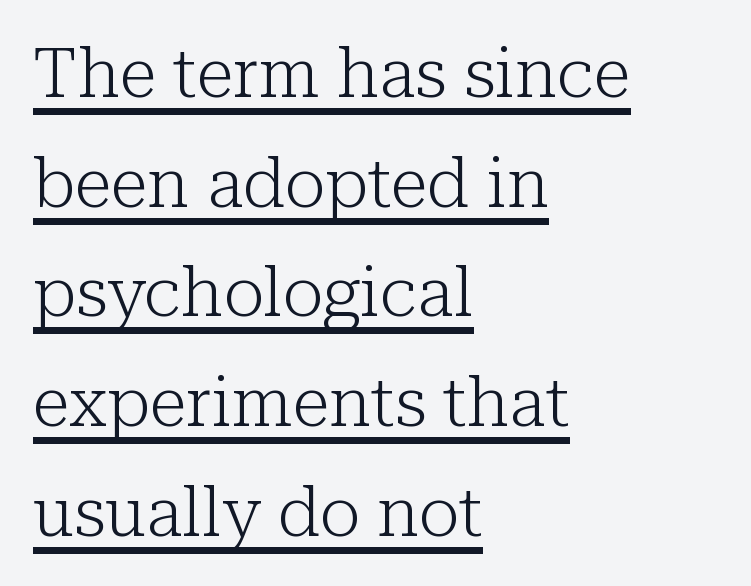
The image shows 69 px light serif type, upright; set left-aligned, normal line spacing (1.59x), normal letter spacing, underlined; low stroke contrast and a medium x-height.
